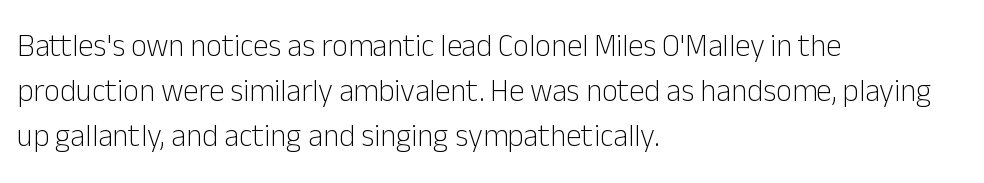
{"serif": "no", "italic": "no", "bold": "no", "weight": "light", "width": "normal", "stroke_contrast": "low", "x_height": "medium", "monospaced": "no", "underline": "no", "align": "left", "line_spacing": "normal", "line_spacing_ratio": 1.45, "letter_spacing": "normal", "letter_spacing_em": 0.0, "glyph_px": 31}
